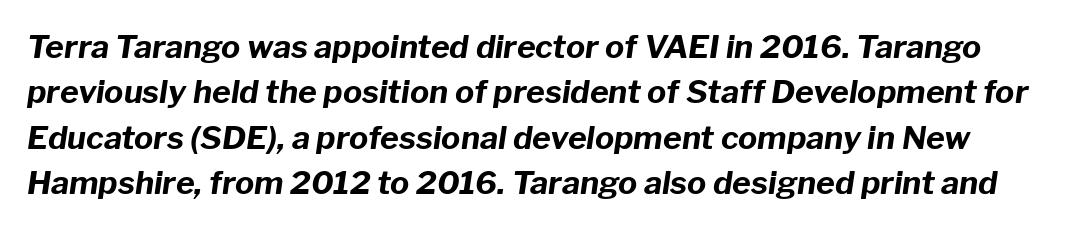
{"italic": "yes", "lean": "right", "slant_degrees": 8, "bold": "yes", "weight": "bold", "width": "normal", "stroke_contrast": "low", "x_height": "medium", "monospaced": "no", "underline": "no", "line_spacing": "normal", "line_spacing_ratio": 1.42, "letter_spacing": "normal", "letter_spacing_em": 0.0, "glyph_px": 32}
